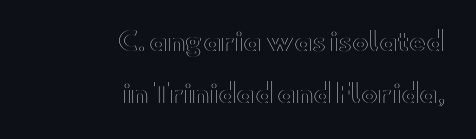
Q: Is the text italic (slanted)? A: No, it is upright.
Q: Is the text underlined? A: No.
Q: How is the paragraph aligned? A: Right-aligned.
Q: Is the spacing between letters normal or unusually wide? A: Normal.
Q: Is the spacing between lines tight, normal or loose? A: Loose.
